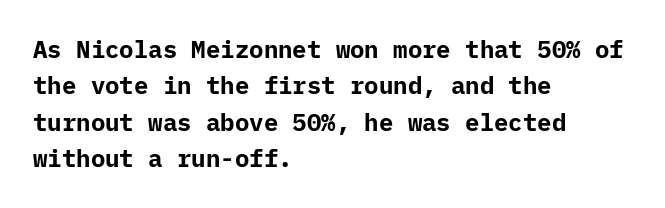
Q: Is the text bold? A: Yes.
Q: Is the text italic (slanted)? A: No, it is upright.
Q: Is the text underlined? A: No.
Q: How is the paragraph aligned? A: Left-aligned.
Q: Is the spacing between letters normal or unusually wide? A: Normal.
Q: Is the spacing between lines tight, normal or loose? A: Normal.
